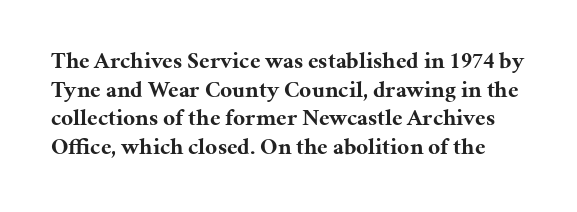
Q: Is the text bold? A: Yes.
Q: Is the text italic (slanted)? A: No, it is upright.
Q: Is the text underlined? A: No.
Q: Is the spacing between letters normal or unusually wide? A: Normal.
